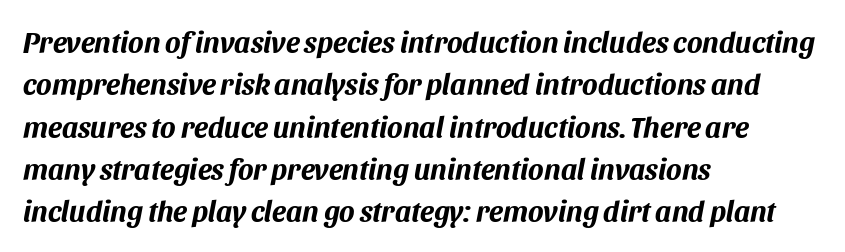
Q: Is the text bold? A: Yes.
Q: Is the text italic (slanted)? A: Yes, it leans right by about 11 degrees.
Q: Is the text underlined? A: No.
Q: How is the paragraph aligned? A: Left-aligned.
Q: Is the spacing between letters normal or unusually wide? A: Normal.
Q: Is the spacing between lines tight, normal or loose? A: Normal.
Q: Width (condensed, normal, or wide)? A: Normal.
Q: Stroke contrast? A: Medium.
Q: x-height? A: Large.
Q: Monospaced? A: No.
